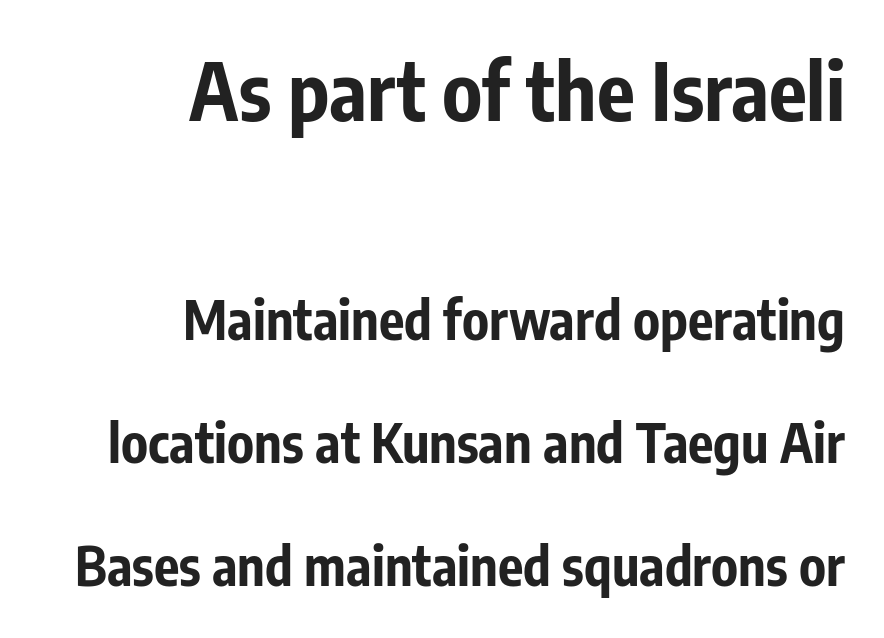
Check where the strokes stop: nothing finishes them off — pure sans. Which margin do the lines hug? The right one — the left edge is uneven. The earlier block is typeset at a bigger size than the later block. Underlining? Definitely not there. Typographic density is high because the face is bold.
